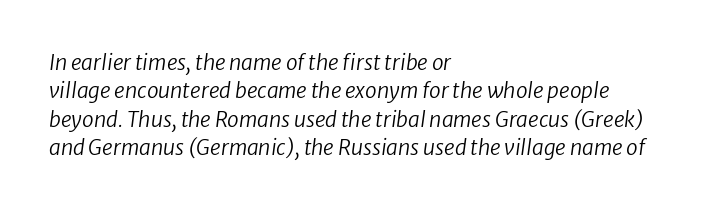
Q: Is the text bold? A: No.
Q: Is the text italic (slanted)? A: Yes, it leans right by about 8 degrees.
Q: Is the text underlined? A: No.
Q: How is the paragraph aligned? A: Left-aligned.
Q: Is the spacing between letters normal or unusually wide? A: Normal.
Q: Is the spacing between lines tight, normal or loose? A: Normal.
